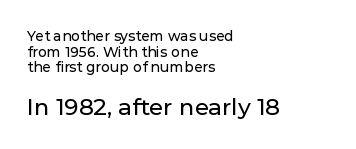
Nobody touched the tracking dial on this one. Rows of type sit shoulder to shoulder in the vertical direction. Typesetter's note — lower block bumped up in size, upper block left smaller. This sample uses an upright cut, with every glyph sitting square on the baseline. Left-aligned paragraph, ragged on the right.
